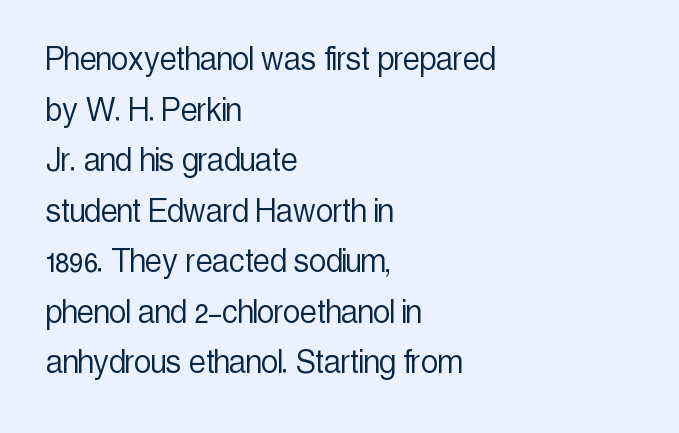
Q: Is the text bold? A: No.
Q: Is the text italic (slanted)? A: No, it is upright.
Q: Is the typeface a serif or a sans-serif typeface? A: Sans-serif.
Q: Is the text underlined? A: No.
Q: How is the paragraph aligned? A: Left-aligned.
Q: Is the spacing between letters normal or unusually wide? A: Normal.
Q: Is the spacing between lines tight, normal or loose? A: Normal.
Q: Width (condensed, normal, or wide)? A: Condensed.
Q: x-height? A: Medium.
Q: Monospaced? A: No.
